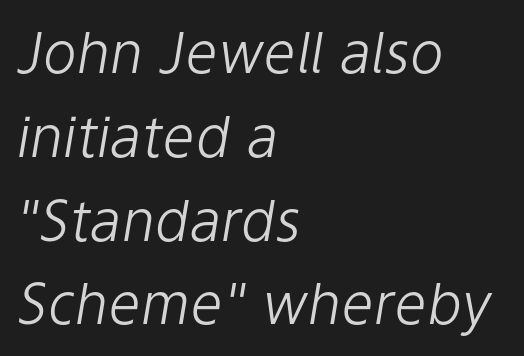
The image shows 57 px light type, italic (leaning right); set left-aligned, normal line spacing (1.47x), normal letter spacing, not underlined; low stroke contrast and a medium x-height.
